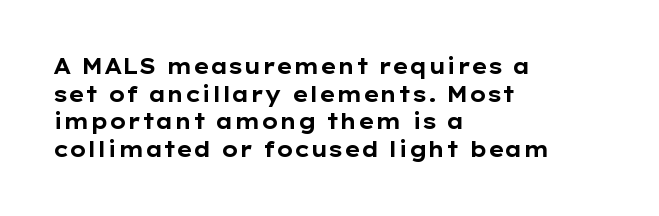
Q: Is the text bold? A: Yes.
Q: Is the text italic (slanted)? A: No, it is upright.
Q: Is the text underlined? A: No.
Q: How is the paragraph aligned? A: Left-aligned.
Q: Is the spacing between letters normal or unusually wide? A: Normal.
Q: Is the spacing between lines tight, normal or loose? A: Normal.
